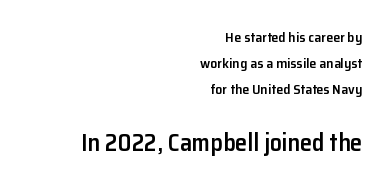
The image shows 24 px text type, upright; set right-aligned, line spacing 1.85x, normal letter spacing, not underlined; the second (bottom) block is 1.71x larger.
